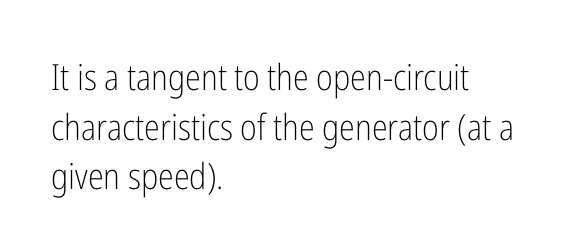
This is roman type, the default non-slanted kind. The rendering keeps characters at their native spacing. You could not count columns in this text — the font is proportionally spaced. Each letter's strokes conclude bluntly, with no projecting serifs. Only glyphs here, with clear space below each row.
